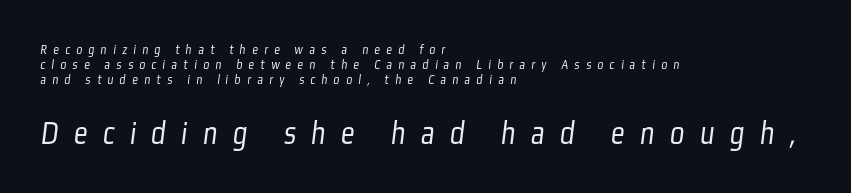
Q: Is the text bold? A: No.
Q: Is the typeface a serif or a sans-serif typeface? A: Sans-serif.
Q: Is the text underlined? A: No.
Q: How is the paragraph aligned? A: Left-aligned.
Q: Is the spacing between letters normal or unusually wide? A: Unusually wide.
Q: Is the spacing between lines tight, normal or loose? A: Tight.
Q: Which block of text is set in a larger size, the first (top) or the second (bottom)? A: The second (bottom) one.
Q: Width (condensed, normal, or wide)? A: Condensed.
Q: Stroke contrast? A: Low.
Q: x-height? A: Medium.
Q: Monospaced? A: No.
